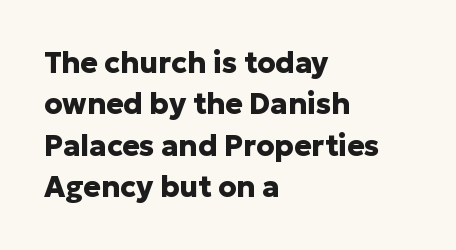
{"serif": "no", "italic": "no", "bold": "yes", "weight": "heavy", "width": "normal", "stroke_contrast": "low", "x_height": "medium", "monospaced": "no", "underline": "no", "align": "left", "line_spacing": "normal", "line_spacing_ratio": 1.43, "letter_spacing": "normal", "letter_spacing_em": 0.0, "glyph_px": 29}
